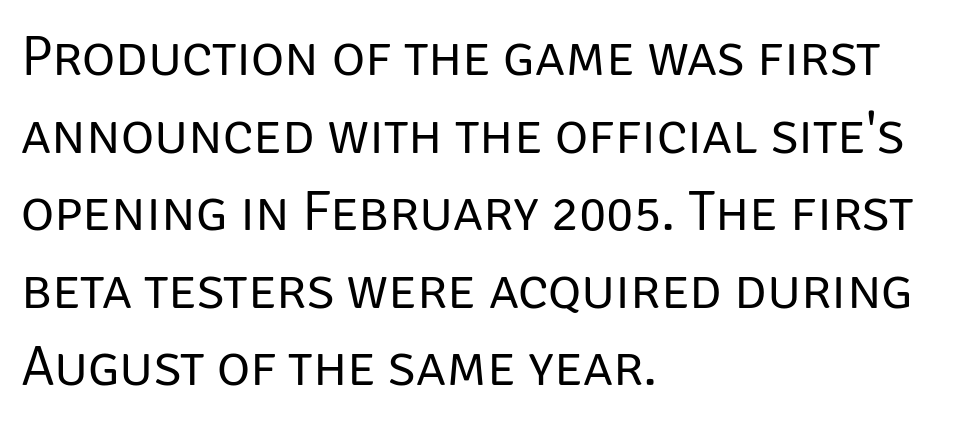
Between one letter and the next there's only the usual sliver of space. Check under the words: just untouched page. Posture: upright roman. One glance says typical: line gaps are just what's usual. The passage shown is typed in a proportional face where columns would drift. Regarding serifs, this sample does without them.
